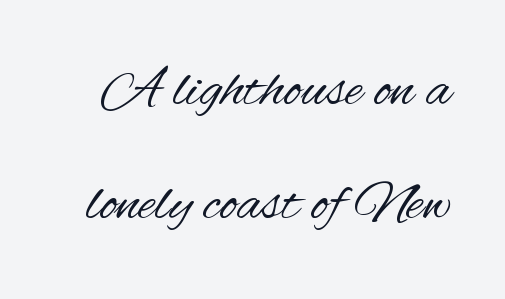
{"serif": "no", "bold": "no", "weight": "regular", "width": "condensed", "stroke_contrast": "medium", "x_height": "small", "monospaced": "no", "underline": "no", "line_spacing": "loose", "line_spacing_ratio": 1.93, "letter_spacing": "normal", "letter_spacing_em": 0.0, "glyph_px": 59}
